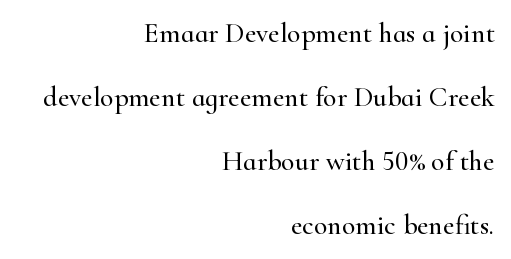
{"serif": "yes", "italic": "no", "width": "normal", "stroke_contrast": "high", "x_height": "small", "monospaced": "no", "underline": "no", "align": "right", "line_spacing": "loose", "line_spacing_ratio": 2.28, "letter_spacing": "normal", "letter_spacing_em": 0.0, "glyph_px": 28}
